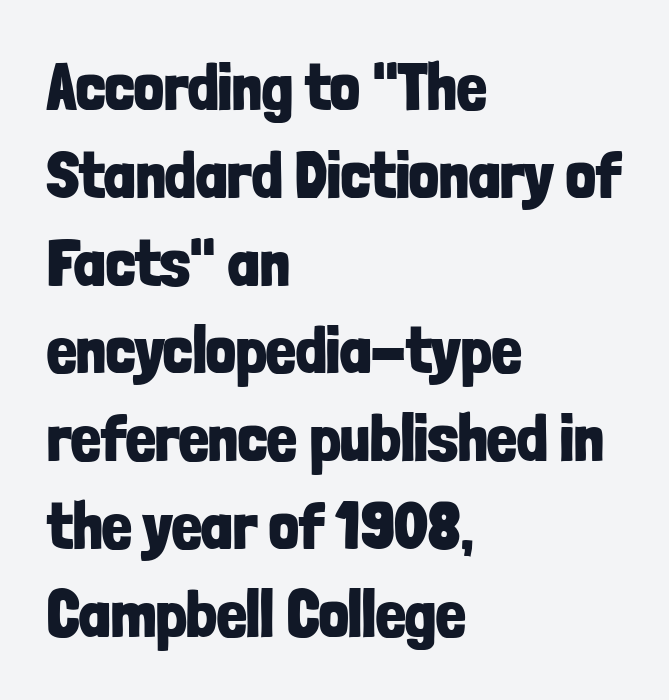
The image shows 66 px bold, condensed sans-serif type, upright; set left-aligned, normal line spacing (1.33x), normal letter spacing, not underlined; low stroke contrast and a medium x-height.
